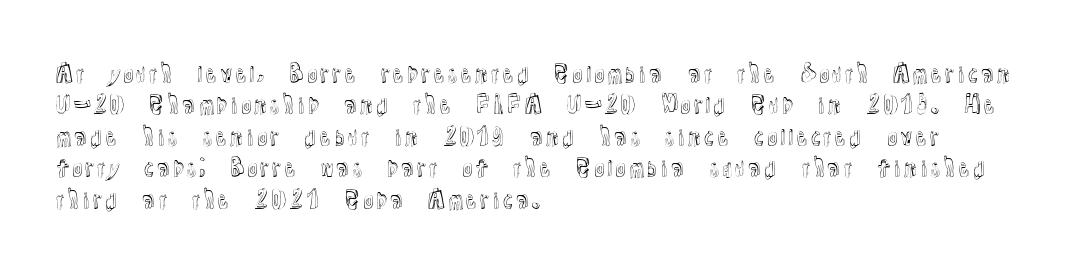
The image shows 22 px text type, upright; set left-aligned, normal line spacing (1.43x), normal letter spacing, not underlined.
